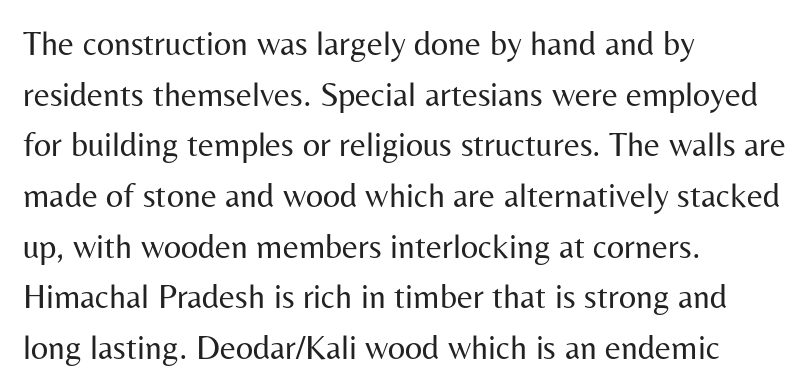
Grotesque or geometric, the face here clearly has no serifs. The string is rendered with underlining switched off. No italicization has been applied; the sample stays upright. The letters look calm and open, with moderate or lighter stems.
